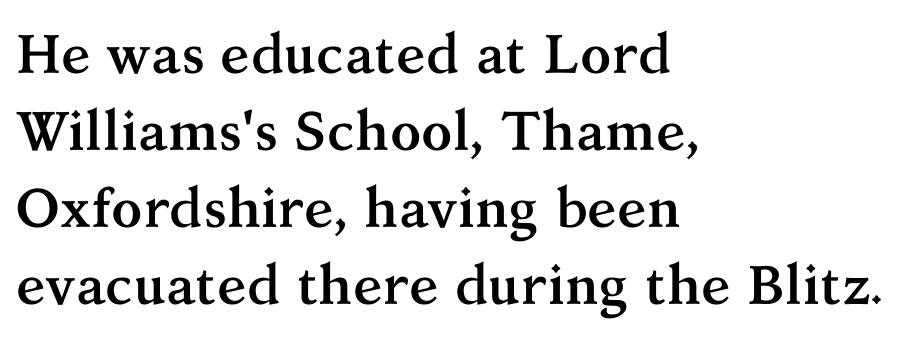
The image shows 55 px semibold serif type, upright; set left-aligned, normal line spacing (1.4x), normal letter spacing, not underlined; medium stroke contrast and a medium x-height.
